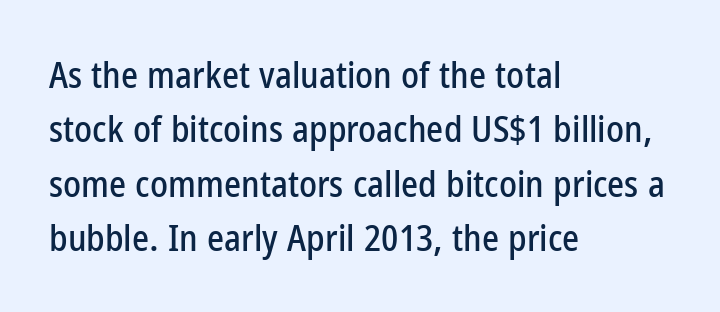
The image shows 36 px condensed sans-serif type, upright; set left-aligned, normal line spacing (1.51x), normal letter spacing, not underlined; low stroke contrast and a medium x-height.
